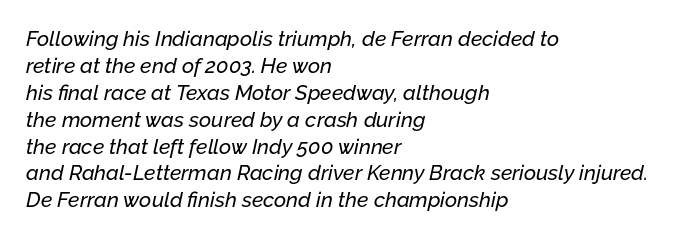
Check under the words: just untouched page. Regarding leading, the lines here are spaced in the standard way. Line beginnings align vertically; line endings do not. How are the letters spaced? Ordinarily, with no added tracking.
